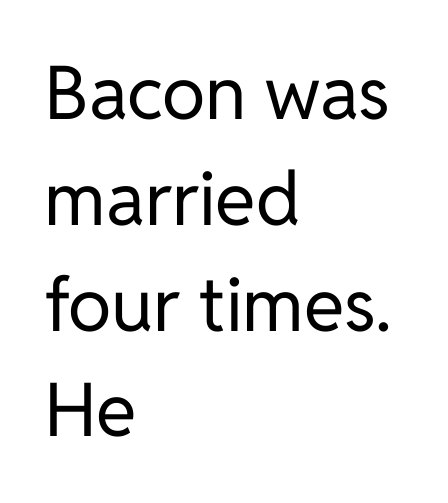
{"serif": "no", "italic": "no", "bold": "no", "weight": "regular", "width": "normal", "stroke_contrast": "low", "x_height": "medium", "monospaced": "no", "underline": "no", "align": "left", "line_spacing": "normal", "line_spacing_ratio": 1.43, "letter_spacing": "normal", "letter_spacing_em": 0.0, "glyph_px": 74}
